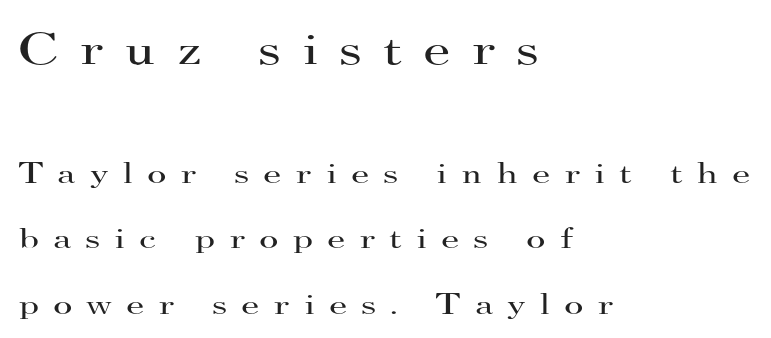
The image shows 45 px regular-weight, wide serif type, upright; set left-aligned, loose line spacing (2.18x), unusually wide letter spacing (+0.46 em), not underlined; the first (top) block is 1.5x larger; high stroke contrast and a small x-height.
